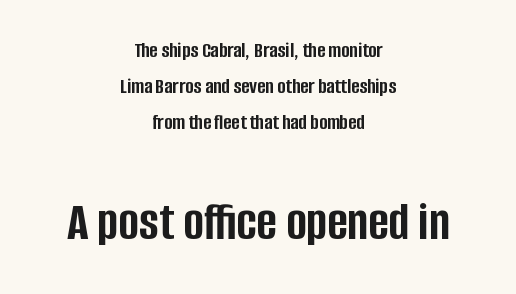
{"serif": "no", "italic": "no", "bold": "yes", "weight": "semibold", "width": "condensed", "stroke_contrast": "low", "x_height": "large", "monospaced": "no", "underline": "no", "align": "center", "line_spacing": "normal", "line_spacing_ratio": 1.64, "letter_spacing": "normal", "letter_spacing_em": 0.0, "larger_block": "second", "size_ratio": 2.5, "glyph_px": 55}
